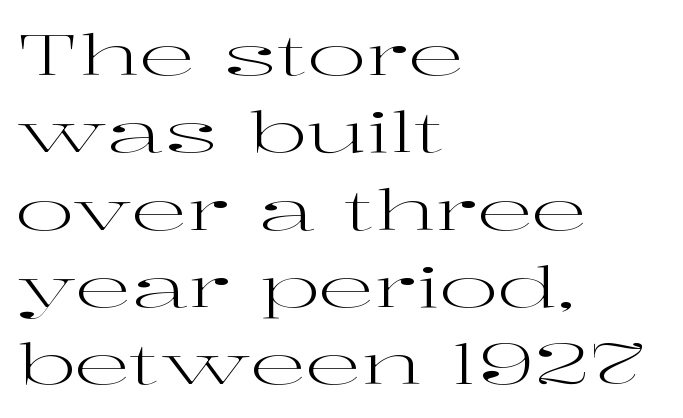
Rule under the text: the space is simply empty. The leading is moderate, giving the passage an even texture. Where is the straight margin? On the left. Compared with typical body copy, the letter spacing here is the same. Summary of weight: not heavy and not bold. Unlike a clean sans, this face finishes its strokes with serifs.
